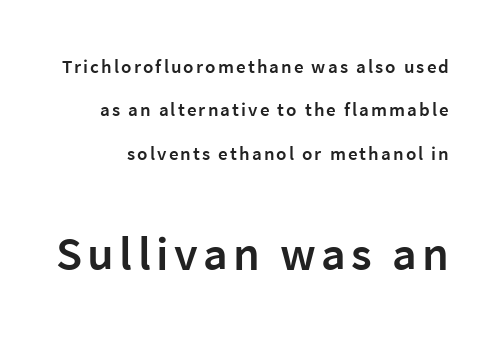
The image shows 48 px semibold sans-serif type, upright; set loose line spacing (2.28x), not underlined; the second (bottom) block is 2.53x larger; low stroke contrast and a medium x-height.
